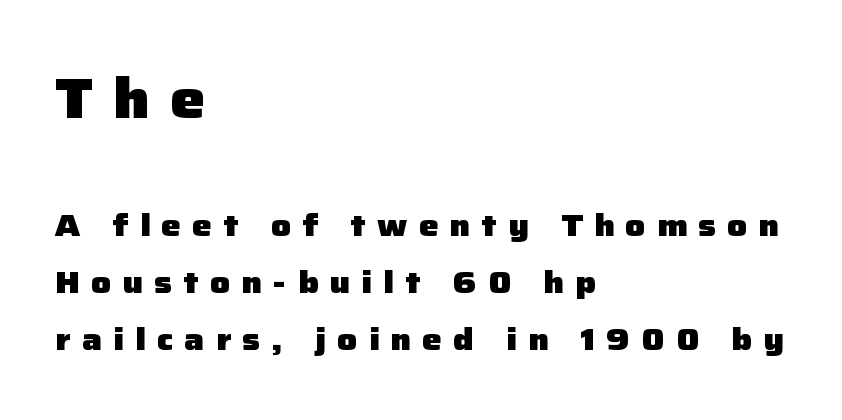
The paragraph has a hard left edge and a soft right edge. Are there feet on the stems? There aren't — it's a sans. Display-style spreading of the glyphs; the letterfit is very open. The string is rendered with underlining switched off. Does the bottom block carry the larger type? No, the top block does. Thick stems and heavy bowls — unmistakably bold.
